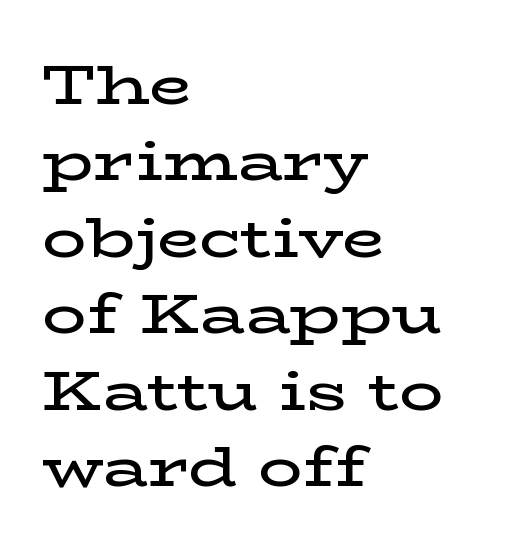
Q: Is the text bold? A: Semi-bold.
Q: Is the text italic (slanted)? A: No, it is upright.
Q: Is the typeface a serif or a sans-serif typeface? A: Serif.
Q: Is the text underlined? A: No.
Q: How is the paragraph aligned? A: Left-aligned.
Q: Is the spacing between letters normal or unusually wide? A: Normal.
Q: Is the spacing between lines tight, normal or loose? A: Normal.
Q: Width (condensed, normal, or wide)? A: Wide.
Q: Stroke contrast? A: Low.
Q: x-height? A: Medium.
Q: Monospaced? A: No.
